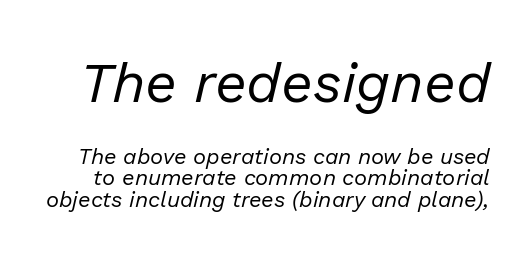
Observe the ordinary spacing: letters are neighbours, not strangers. Looking at the ascenders, they clearly lean. The passage shown begins with its larger block and ends with its smaller one. Character widths vary here, with narrow letters taking less room than wide ones. A quiet, ordinary-to-light weight characterises the typeface. Vertically, the passage feels compressed, each row crowding the next.
